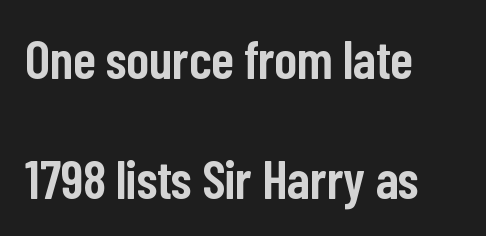
The image shows 54 px semibold, condensed sans-serif type, upright; set left-aligned, loose line spacing (2.23x), normal letter spacing, not underlined; low stroke contrast and a medium x-height.
